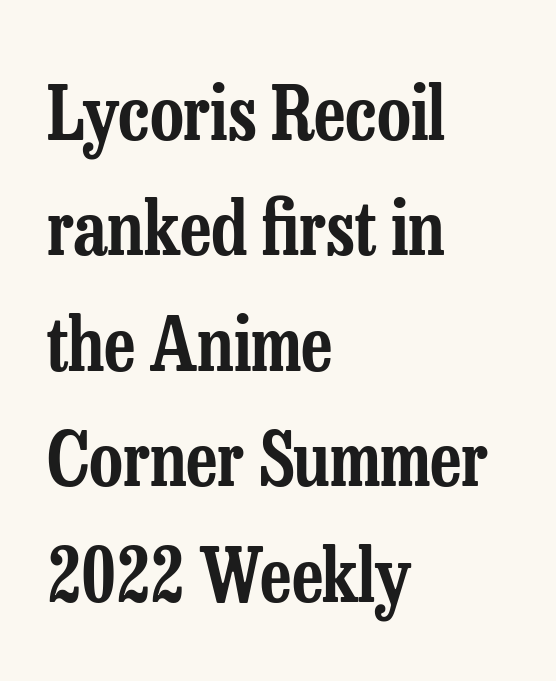
Q: Is the text italic (slanted)? A: No, it is upright.
Q: Is the typeface a serif or a sans-serif typeface? A: Serif.
Q: Is the text underlined? A: No.
Q: How is the paragraph aligned? A: Left-aligned.
Q: Is the spacing between letters normal or unusually wide? A: Normal.
Q: Is the spacing between lines tight, normal or loose? A: Normal.
Q: Width (condensed, normal, or wide)? A: Condensed.
Q: Stroke contrast? A: Low.
Q: x-height? A: Medium.
Q: Monospaced? A: No.
